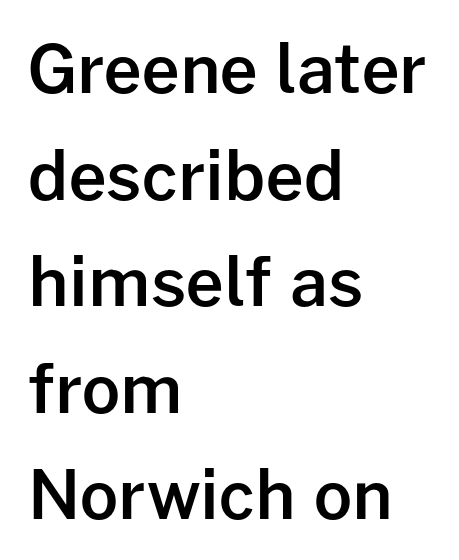
{"serif": "no", "italic": "no", "bold": "semi", "weight": "semibold", "width": "normal", "stroke_contrast": "low", "x_height": "medium", "monospaced": "no", "underline": "no", "align": "left", "line_spacing": "normal", "line_spacing_ratio": 1.59, "letter_spacing": "normal", "letter_spacing_em": 0.0, "glyph_px": 67}
